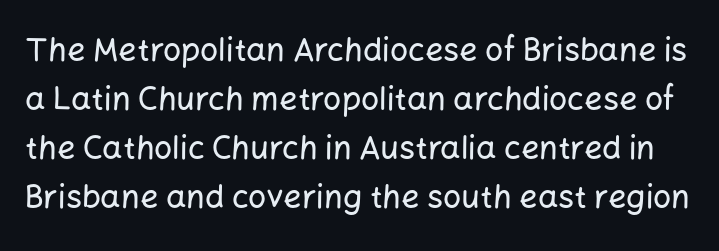
Q: Is the text italic (slanted)? A: No, it is upright.
Q: Is the typeface a serif or a sans-serif typeface? A: Sans-serif.
Q: Is the text underlined? A: No.
Q: Is the spacing between letters normal or unusually wide? A: Normal.
Q: Is the spacing between lines tight, normal or loose? A: Normal.
Q: Width (condensed, normal, or wide)? A: Normal.
Q: Stroke contrast? A: Low.
Q: x-height? A: Medium.
Q: Monospaced? A: No.
